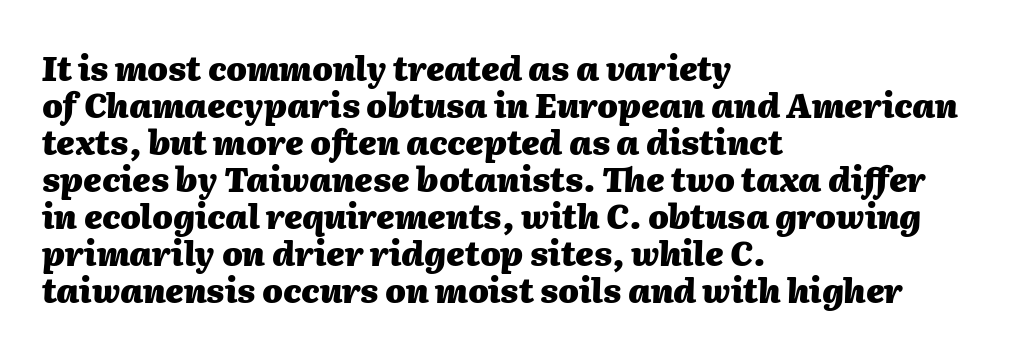
{"italic": "yes", "lean": "right", "slant_degrees": 2, "bold": "yes", "weight": "heavy", "width": "normal", "stroke_contrast": "medium", "x_height": "medium", "monospaced": "no", "underline": "no", "align": "left", "line_spacing": "tight", "line_spacing_ratio": 1.12, "letter_spacing": "normal", "letter_spacing_em": 0.0, "glyph_px": 33}
